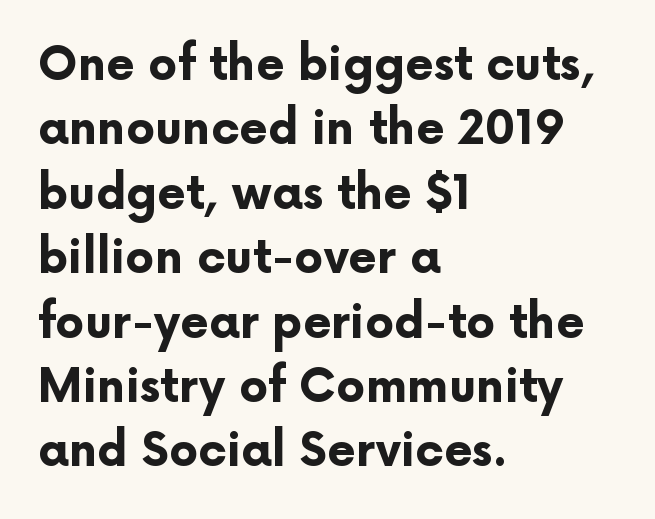
Interline gaps are of average width in this sample. This sample has the flowing, uneven cadence of proportional lettering. Is the type bold? Yes — the strokes are clearly thick and heavy. Grotesque or geometric, the face here clearly has no serifs. A classic flush-left, rag-right setting is used for this passage. Nobody touched the tracking dial on this one.
